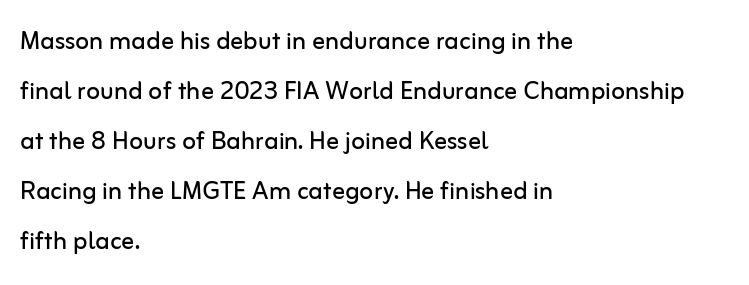
Q: Is the text bold? A: No.
Q: Is the text italic (slanted)? A: No, it is upright.
Q: Is the typeface a serif or a sans-serif typeface? A: Sans-serif.
Q: Is the text underlined? A: No.
Q: How is the paragraph aligned? A: Left-aligned.
Q: Is the spacing between letters normal or unusually wide? A: Normal.
Q: Is the spacing between lines tight, normal or loose? A: Normal.
Q: Width (condensed, normal, or wide)? A: Normal.
Q: Stroke contrast? A: Low.
Q: x-height? A: Medium.
Q: Monospaced? A: No.
